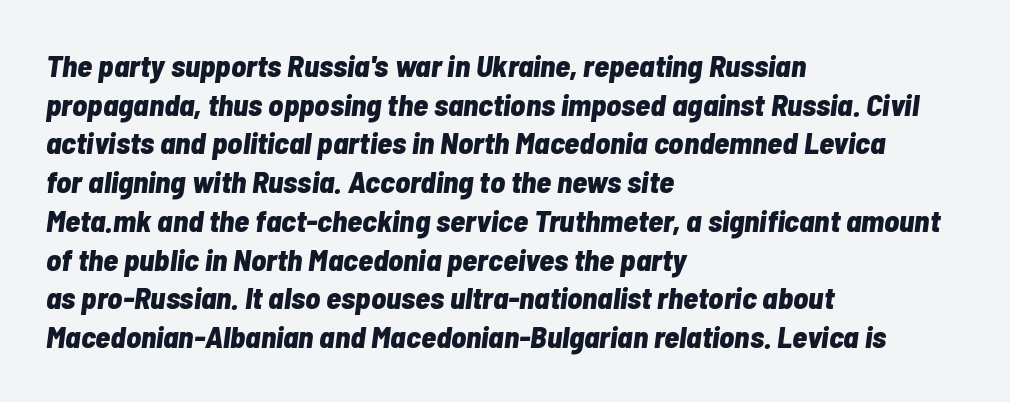
{"italic": "yes", "lean": "right", "slant_degrees": 7, "bold": "yes", "weight": "bold", "width": "condensed", "stroke_contrast": "low", "x_height": "medium", "monospaced": "no", "underline": "no", "align": "left", "line_spacing": "normal", "line_spacing_ratio": 1.25, "letter_spacing": "normal", "letter_spacing_em": 0.0, "glyph_px": 31}
